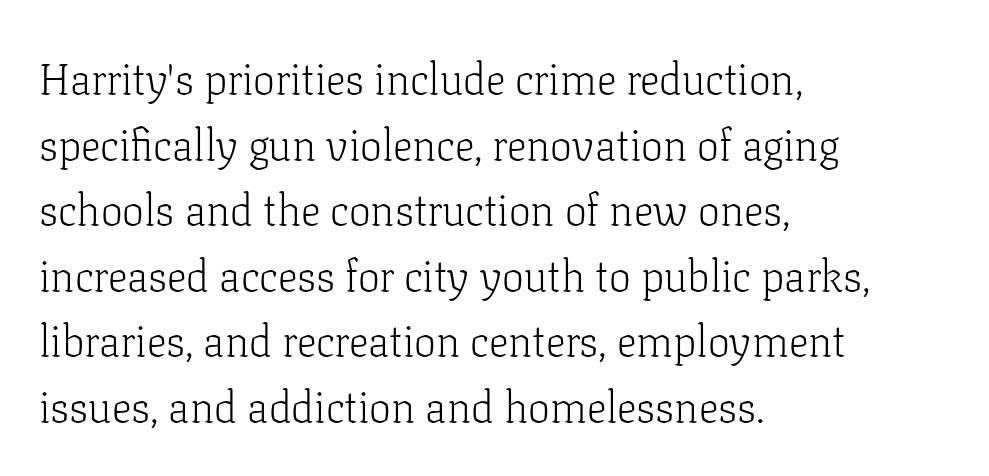
{"serif": "yes", "italic": "no", "bold": "no", "weight": "light", "width": "normal", "stroke_contrast": "low", "x_height": "medium", "monospaced": "no", "underline": "no", "align": "left", "line_spacing": "normal", "line_spacing_ratio": 1.49, "letter_spacing": "normal", "letter_spacing_em": 0.0, "glyph_px": 44}
